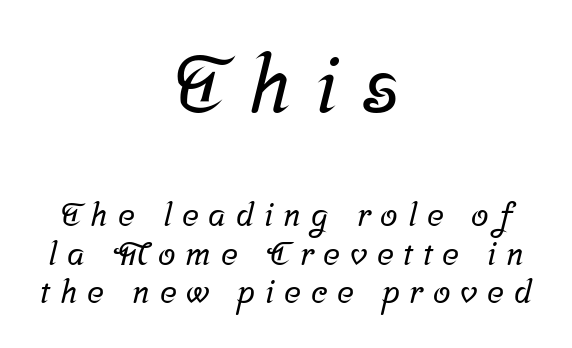
Where is the straight margin? There isn't one; the lines are centered. The letters advance in unequal steps, a hallmark of proportional type. The type is letterspaced generously, with wide tracking. Words float on clear page, feet unadorned. Two sizes are in play, and the larger belongs to the first block.
